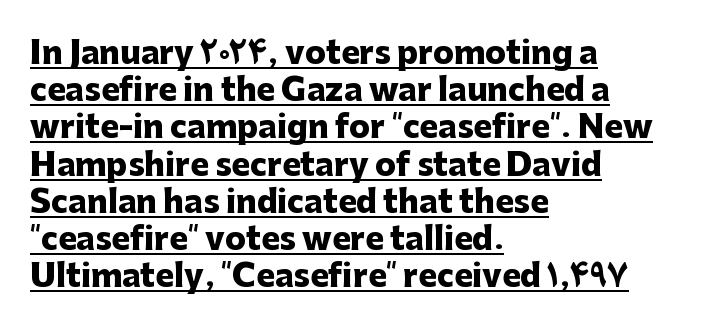
Q: Is the text bold? A: Yes.
Q: Is the text italic (slanted)? A: No, it is upright.
Q: Is the typeface a serif or a sans-serif typeface? A: Sans-serif.
Q: Is the text underlined? A: Yes.
Q: How is the paragraph aligned? A: Left-aligned.
Q: Is the spacing between letters normal or unusually wide? A: Normal.
Q: Width (condensed, normal, or wide)? A: Normal.
Q: Stroke contrast? A: Low.
Q: x-height? A: Medium.
Q: Monospaced? A: No.
